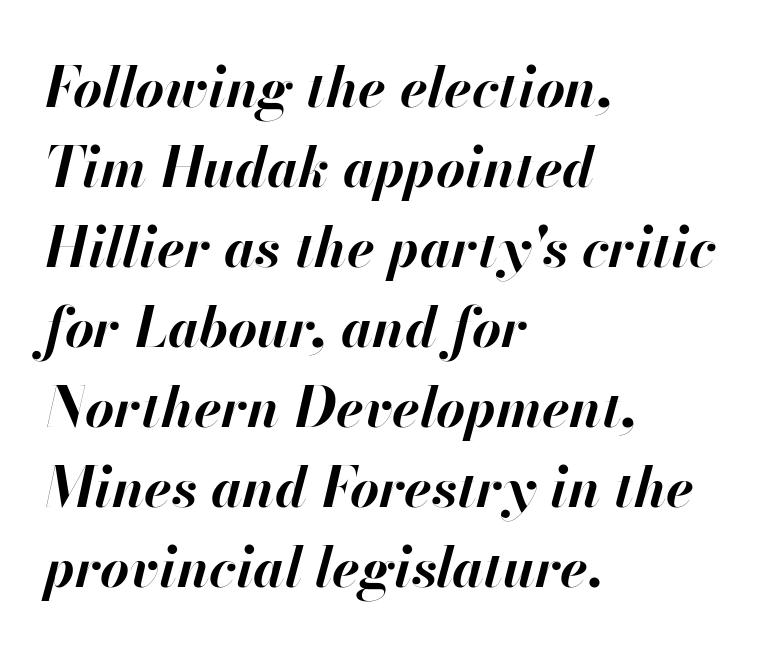
Q: Is the text bold? A: Yes.
Q: Is the text italic (slanted)? A: Yes, it leans right by about 13 degrees.
Q: Is the text underlined? A: No.
Q: How is the paragraph aligned? A: Left-aligned.
Q: Is the spacing between letters normal or unusually wide? A: Normal.
Q: Is the spacing between lines tight, normal or loose? A: Normal.
Q: Width (condensed, normal, or wide)? A: Normal.
Q: Stroke contrast? A: High.
Q: x-height? A: Small.
Q: Monospaced? A: No.
